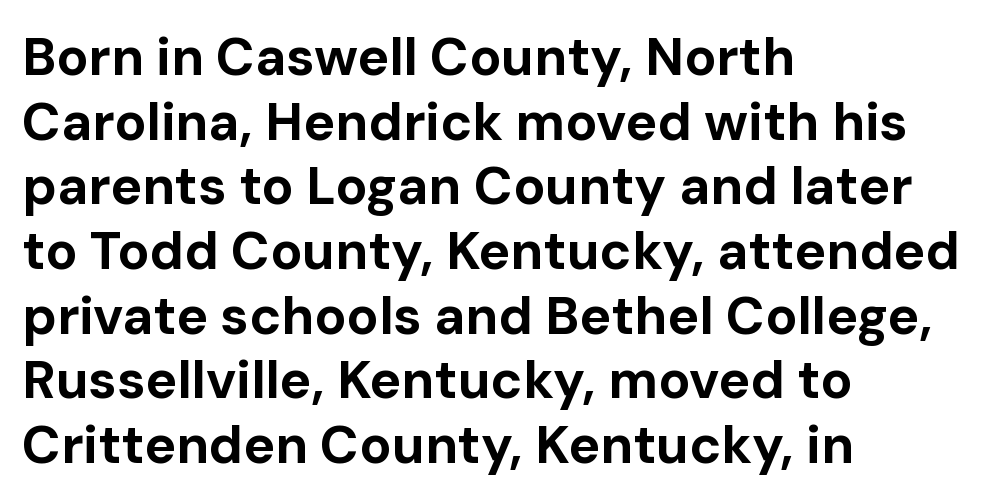
Q: Is the text bold? A: Yes.
Q: Is the text italic (slanted)? A: No, it is upright.
Q: Is the typeface a serif or a sans-serif typeface? A: Sans-serif.
Q: Is the text underlined? A: No.
Q: How is the paragraph aligned? A: Left-aligned.
Q: Is the spacing between letters normal or unusually wide? A: Normal.
Q: Width (condensed, normal, or wide)? A: Normal.
Q: Stroke contrast? A: Low.
Q: x-height? A: Medium.
Q: Monospaced? A: No.
